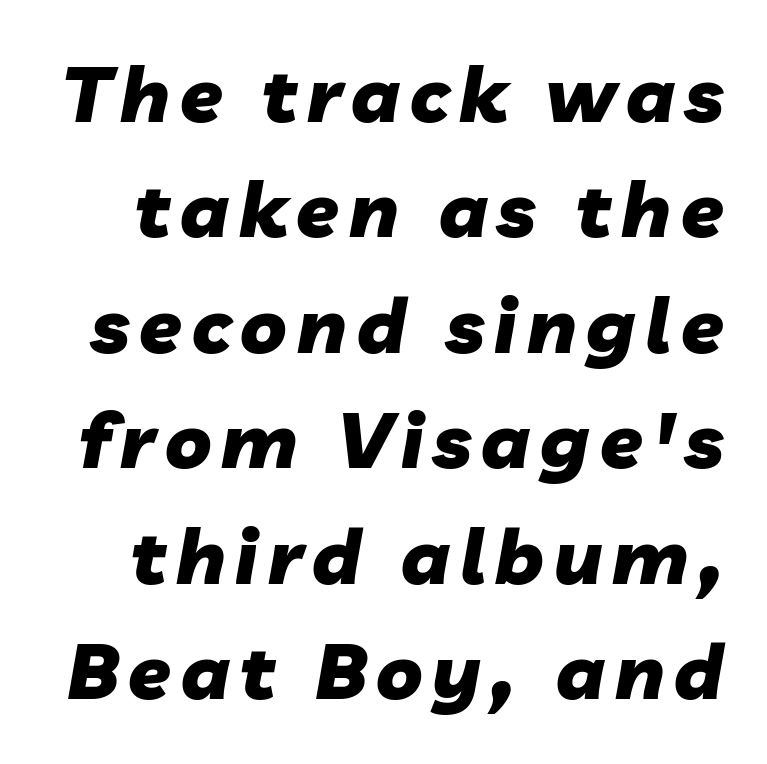
How heavy is the stroke? Heavy — this is a bold. The zone under the glyphs is completely vacant. The face used here is proportionally spaced, like ordinary book or web type. When letters slant like this, we call the style italic.
